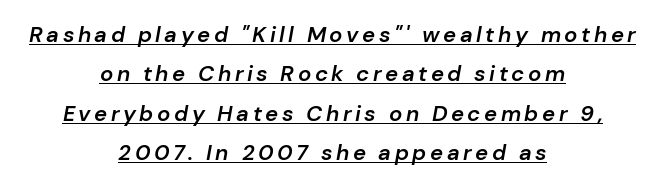
Q: Is the text bold? A: Semi-bold.
Q: Is the text italic (slanted)? A: Yes, it leans right by about 10 degrees.
Q: Is the text underlined? A: Yes.
Q: How is the paragraph aligned? A: Centered.
